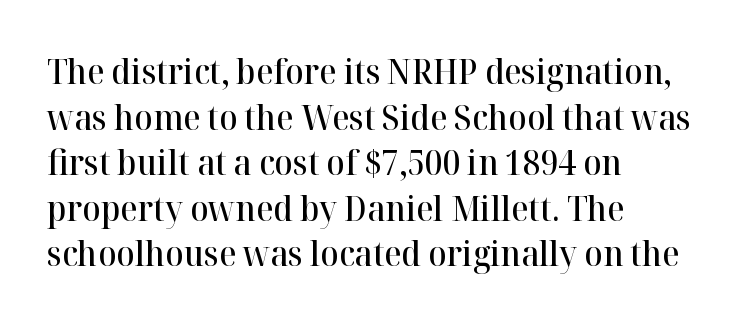
The image shows 34 px semibold serif type, upright; set left-aligned, normal line spacing (1.34x), normal letter spacing, not underlined; high stroke contrast and a medium x-height.
